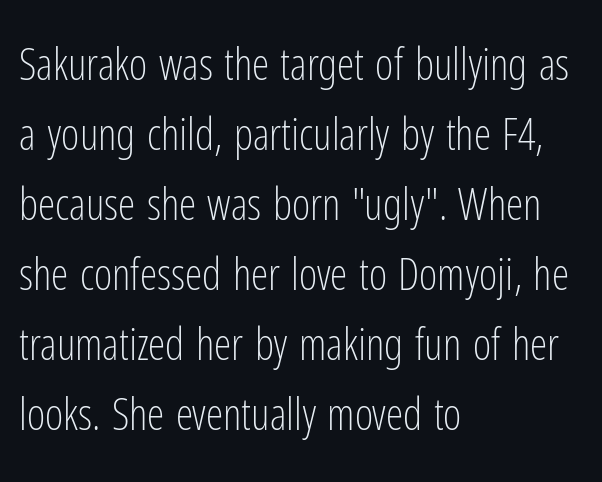
{"serif": "no", "italic": "no", "bold": "no", "weight": "light", "width": "condensed", "stroke_contrast": "low", "x_height": "medium", "monospaced": "no", "underline": "no", "align": "left", "line_spacing": "normal", "line_spacing_ratio": 1.59, "letter_spacing": "normal", "letter_spacing_em": 0.0, "glyph_px": 44}
